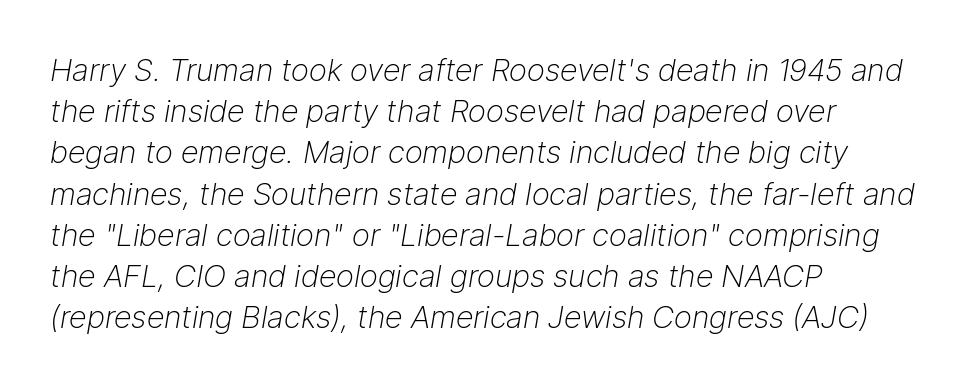
Notice how descenders clear the ascenders below comfortably — that's standard leading. Weight: regular or lighter. Compared with a centered layout, this one pins lines to the left instead. You can tell it's italic because the verticals aren't actually vertical. Looks like regular typesetting: each glyph gets only the width it needs. Nobody touched the tracking dial on this one.
